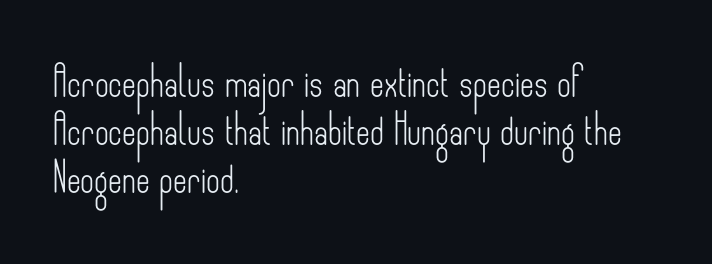
The image shows 30 px light, condensed sans-serif type, upright; set left-aligned, normal line spacing (1.6x), normal letter spacing, not underlined; low stroke contrast and a small x-height.
